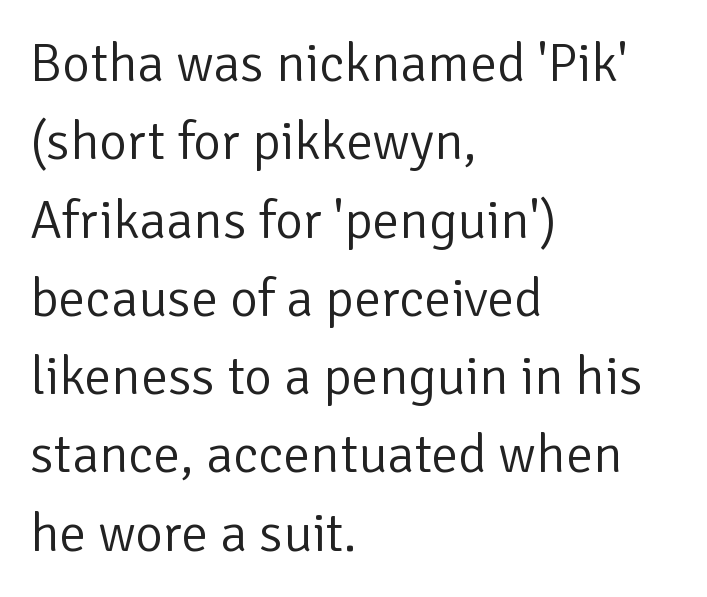
These glyphs show unthickened strokes, regular width or finer. Looks like regular typesetting: each glyph gets only the width it needs. The line texture is even and compact thanks to regular tracking. Just letters on the line, the space beneath them empty. The vertical gap from one line to the next is medium.
